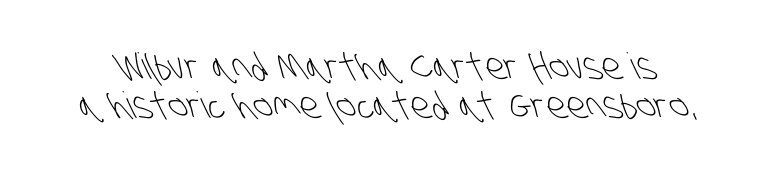
The image shows 36 px light, condensed sans-serif type; set tight line spacing (1.09x), normal letter spacing, not underlined; low stroke contrast and a large x-height.
